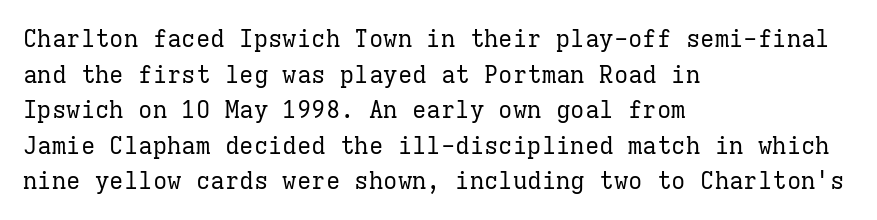
Q: Is the text bold? A: No.
Q: Is the text italic (slanted)? A: No, it is upright.
Q: Is the text underlined? A: No.
Q: How is the paragraph aligned? A: Left-aligned.
Q: Is the spacing between letters normal or unusually wide? A: Normal.
Q: Is the spacing between lines tight, normal or loose? A: Normal.
